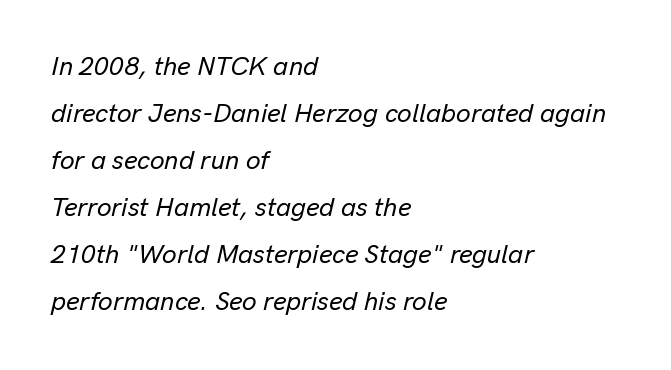
{"italic": "yes", "lean": "right", "slant_degrees": 13, "underline": "no", "align": "left", "line_spacing_ratio": 1.81, "letter_spacing": "normal", "letter_spacing_em": 0.0, "glyph_px": 26}
